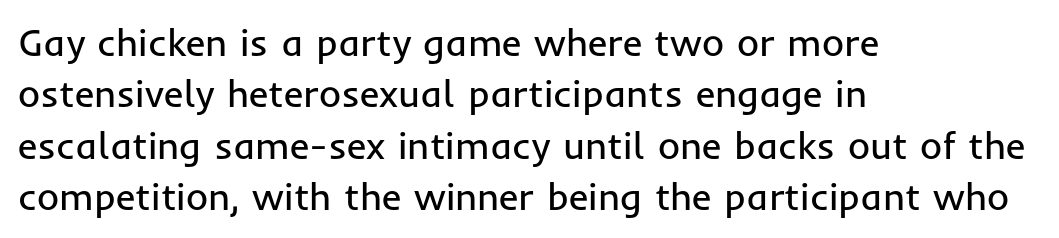
The image shows 38 px regular-weight sans-serif type, upright; set left-aligned, normal line spacing (1.35x), normal letter spacing, not underlined; low stroke contrast and a medium x-height.
